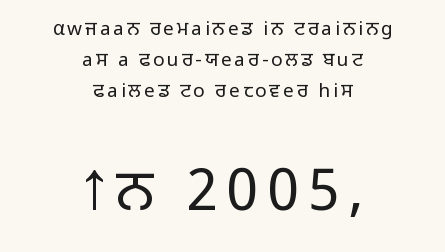
Ordinary non-slanted type is in use. The typesetting does not lean heavy: it is not bold. Honestly, there is no underline to notice here at all. Spacing verdict: proportional, widths tailored to each character. Is this a sans? Yes — the strokes have no serifs. Is the block centered? Yes — each line is placed symmetrically about the middle.
